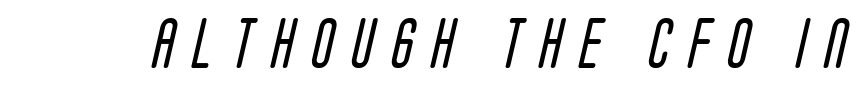
Do the characters align in a grid? No, the font is proportional. Think standard paragraph weight, or any step lighter than that. Has an underline been added? It has not. There is plenty of visible air inserted between adjacent glyphs. The glyphs in this specimen are sans serif.
